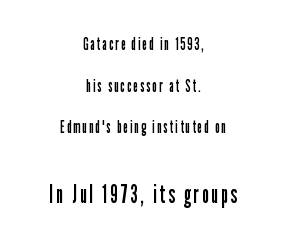
Q: Is the text bold? A: No.
Q: Is the text italic (slanted)? A: No, it is upright.
Q: Is the text underlined? A: No.
Q: How is the paragraph aligned? A: Centered.
Q: Is the spacing between lines tight, normal or loose? A: Loose.
Q: Which block of text is set in a larger size, the first (top) or the second (bottom)? A: The second (bottom) one.
